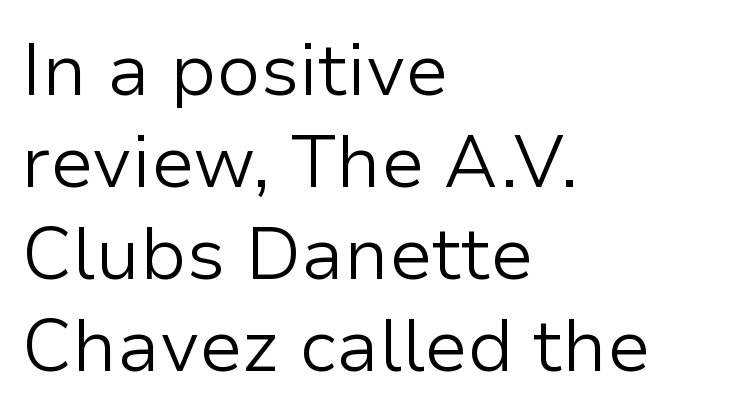
Bold? No — there's no thickening of the strokes. If you drew a line through each stem, it would be perfectly vertical. Serif or sans? Sans — the stroke terminals are bare. Descenders hang freely into open space. Compared with typical body copy, the letter spacing here is the same.
